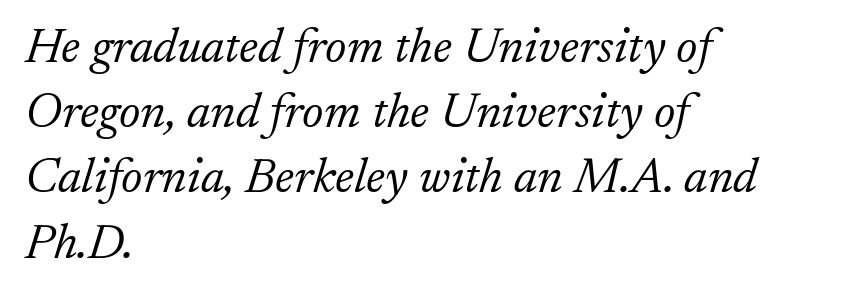
The image shows 49 px light serif type, italic (leaning right); set left-aligned, normal line spacing (1.33x), normal letter spacing, not underlined; low stroke contrast and a small x-height.
